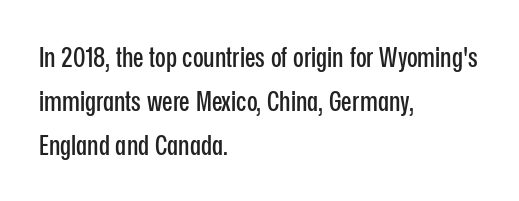
{"serif": "no", "italic": "no", "width": "condensed", "stroke_contrast": "low", "x_height": "medium", "monospaced": "no", "underline": "no", "align": "left", "line_spacing": "normal", "line_spacing_ratio": 1.57, "letter_spacing": "normal", "letter_spacing_em": 0.0, "glyph_px": 28}
